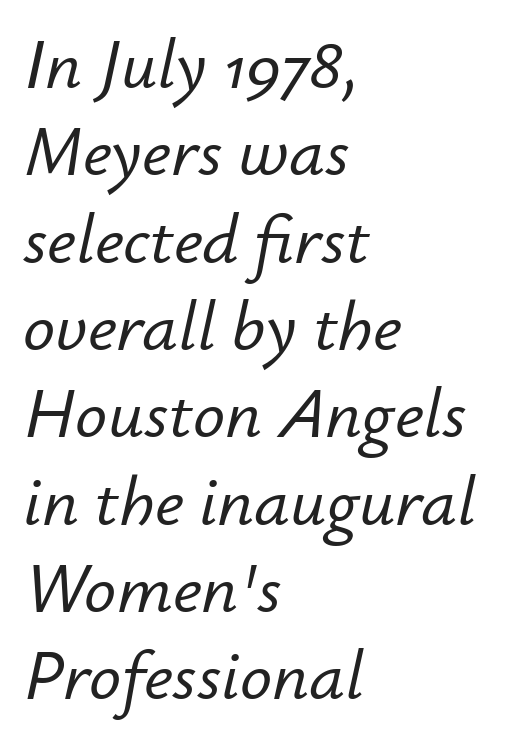
Looking at the ascenders, they clearly lean. The rag falls on the right side of this text block. Observe the ordinary spacing: letters are neighbours, not strangers. Each letter keeps its own natural width here, so spacing adapts to shape. The baseline area is clear.
